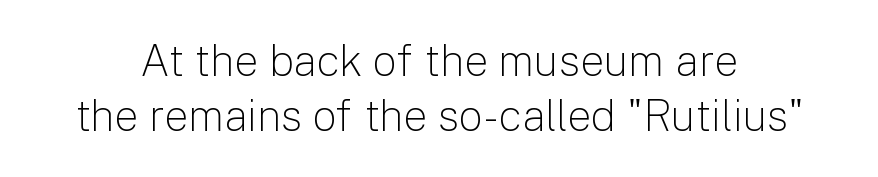
The passage shown is typed in a proportional face where columns would drift. Letters have the restrained weight of plain body copy at most. The type is set solid horizontally, with unmodified tracking. The type family on display is of the sans-serif kind. Compared with a flush-left layout, this one balances lines on the center instead. The lines sit at an ordinary, default distance from one another.
